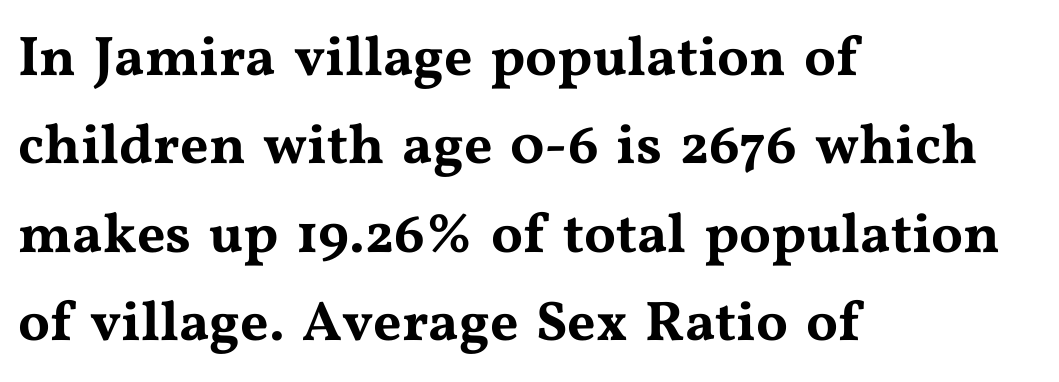
{"serif": "yes", "italic": "no", "width": "wide", "stroke_contrast": "medium", "x_height": "medium", "monospaced": "no", "underline": "no", "align": "left", "line_spacing": "normal", "line_spacing_ratio": 1.58, "letter_spacing": "normal", "letter_spacing_em": 0.0, "glyph_px": 56}
